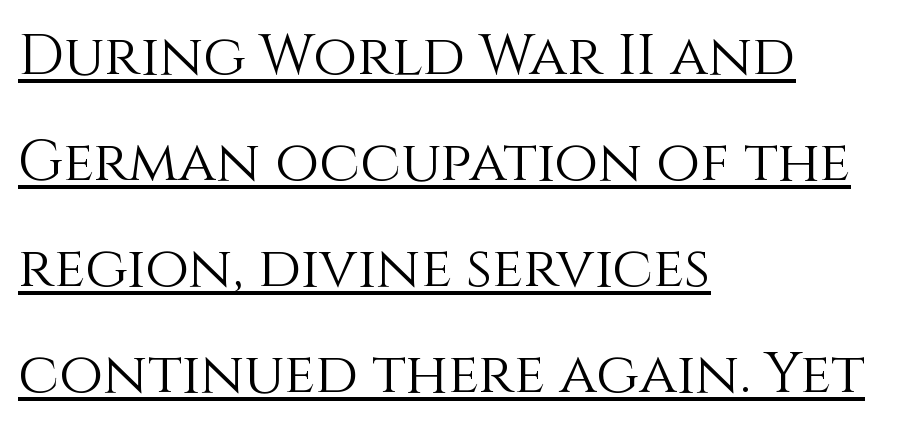
The image shows 57 px light type, upright; set left-aligned, line spacing 1.86x, normal letter spacing, underlined; a large x-height.
